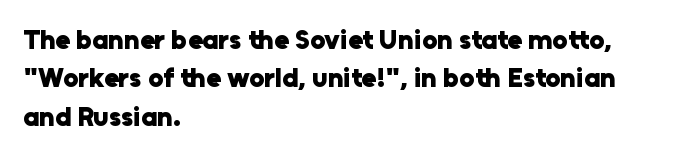
{"italic": "no", "bold": "yes", "underline": "no", "align": "left", "line_spacing": "normal", "line_spacing_ratio": 1.42, "letter_spacing": "normal", "letter_spacing_em": 0.0, "glyph_px": 27}
